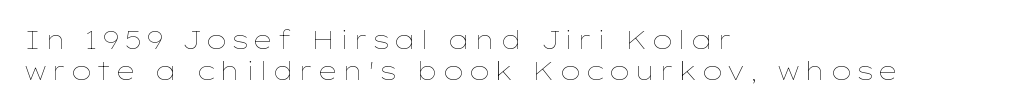
Q: Is the text bold? A: No.
Q: Is the text italic (slanted)? A: No, it is upright.
Q: Is the text underlined? A: No.
Q: How is the paragraph aligned? A: Left-aligned.
Q: Is the spacing between lines tight, normal or loose? A: Normal.
